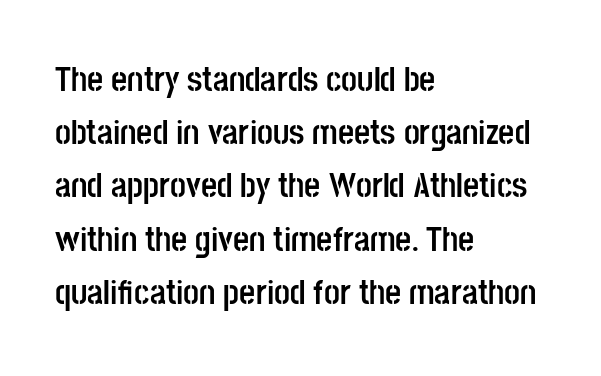
{"serif": "no", "italic": "no", "bold": "yes", "weight": "semibold", "width": "condensed", "stroke_contrast": "low", "x_height": "large", "monospaced": "no", "underline": "no", "align": "left", "line_spacing": "normal", "line_spacing_ratio": 1.52, "letter_spacing": "normal", "letter_spacing_em": 0.0, "glyph_px": 35}
